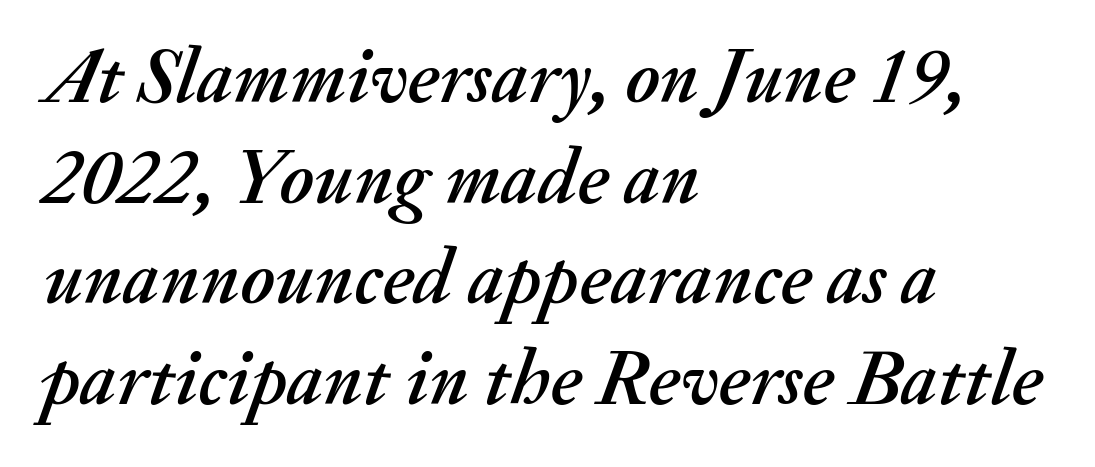
The image shows 78 px text type, italic (leaning right); set left-aligned, normal line spacing (1.29x), normal letter spacing, not underlined; medium stroke contrast and a small x-height.
